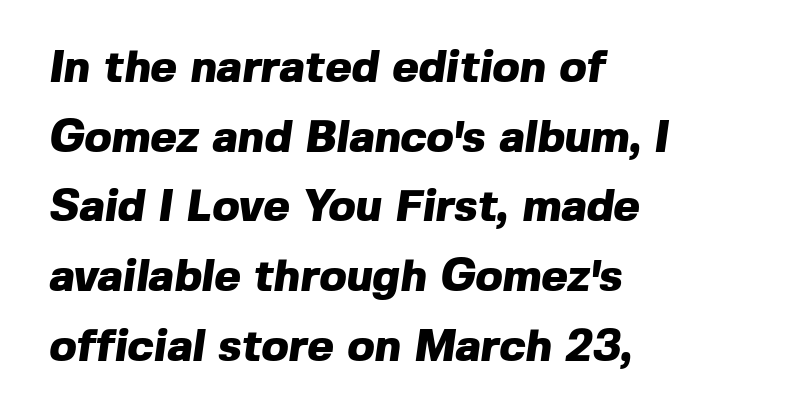
The image shows 45 px heavy sans-serif type; set left-aligned, normal line spacing (1.55x), normal letter spacing, not underlined; a medium x-height.
